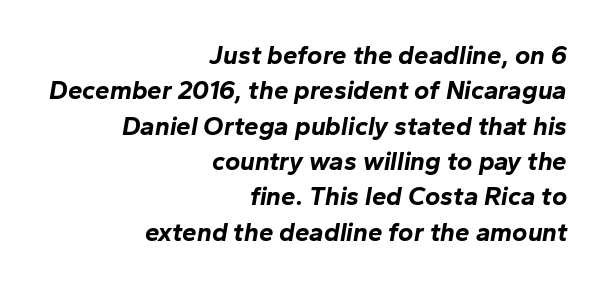
{"italic": "yes", "lean": "right", "slant_degrees": 10, "bold": "yes", "underline": "no", "align": "right", "line_spacing": "normal", "line_spacing_ratio": 1.36, "letter_spacing": "normal", "letter_spacing_em": 0.0, "glyph_px": 26}
